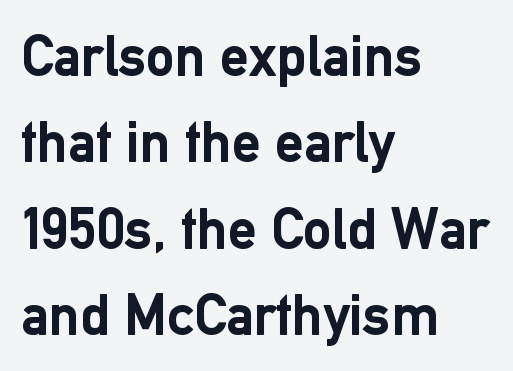
The passage shown is emphatically bold. Characters remain perfectly vertical along every line. These lines are rendered in a variable-pitch font. Short note: letters normally spaced. Letters rest on an invisible, unmarked baseline. One-word summary of the alignment: left.
